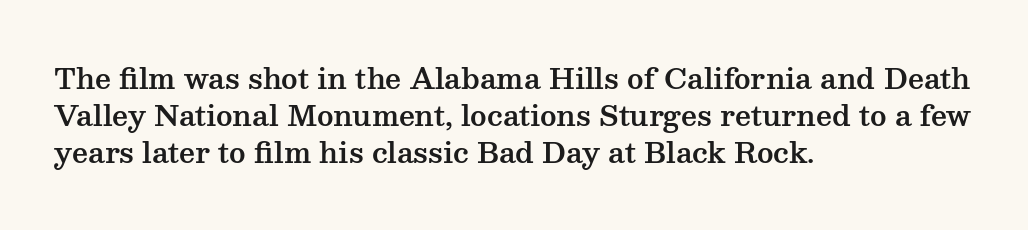
The compositor pushed each line to the left boundary. Look at the tracking — it's just the regular setting, nothing added. Serif or sans? Serif — the stroke terminals have little feet. Is there any slant? The stems are plumb. The leading is moderate, giving the passage an even texture.
